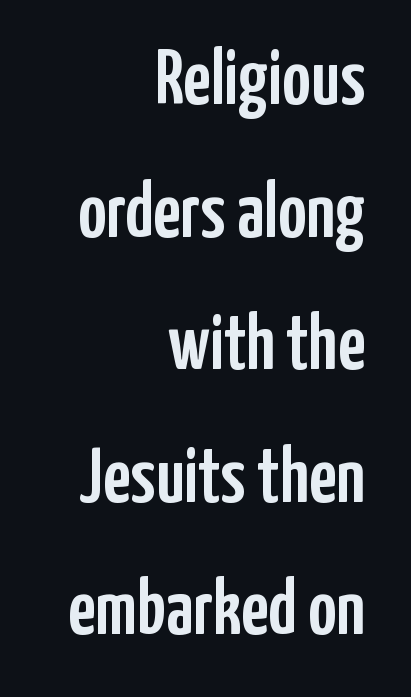
The image shows 78 px condensed sans-serif type, upright; set right-aligned, normal line spacing (1.7x), normal letter spacing, not underlined; low stroke contrast and a medium x-height.
